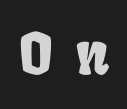
Q: Is the text underlined? A: No.
Q: Is the spacing between letters normal or unusually wide? A: Unusually wide.
Q: Width (condensed, normal, or wide)? A: Condensed.
Q: Stroke contrast? A: Low.
Q: x-height? A: Large.
Q: Monospaced? A: No.
